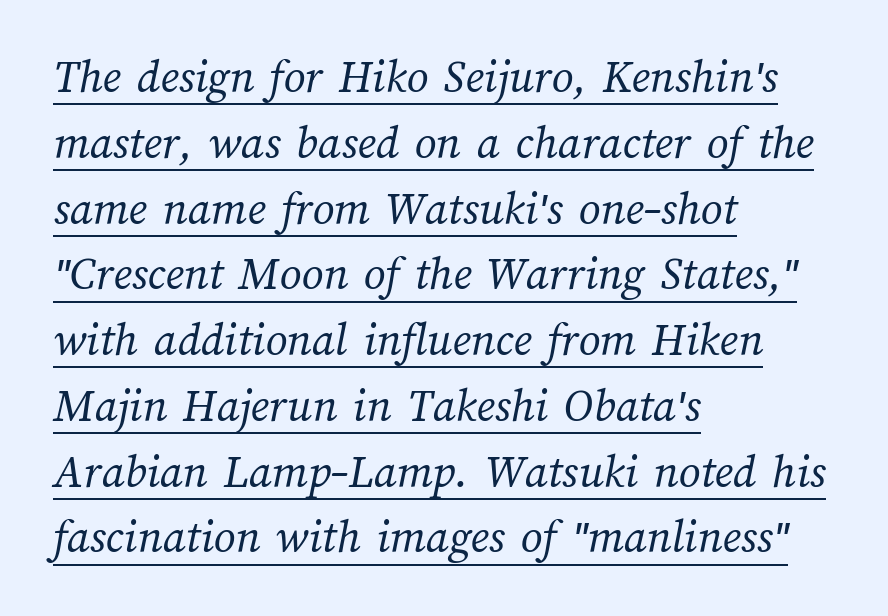
{"bold": "no", "weight": "regular", "width": "normal", "stroke_contrast": "medium", "x_height": "medium", "monospaced": "no", "underline": "yes", "align": "left", "line_spacing": "normal", "line_spacing_ratio": 1.37, "letter_spacing": "normal", "letter_spacing_em": 0.0, "glyph_px": 48}
